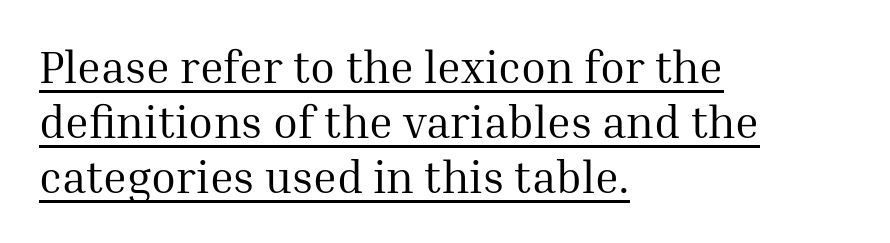
The image shows 45 px regular-weight serif type, upright; set left-aligned, line spacing 1.22x, normal letter spacing, underlined; medium stroke contrast and a medium x-height.
